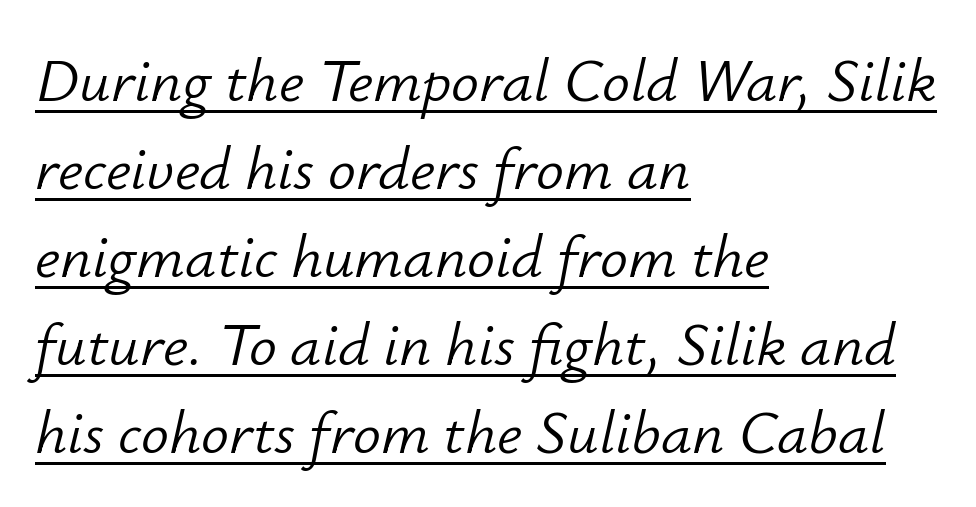
{"italic": "yes", "lean": "right", "slant_degrees": 12, "bold": "no", "weight": "light", "width": "normal", "stroke_contrast": "low", "x_height": "small", "monospaced": "no", "underline": "yes", "align": "left", "line_spacing": "normal", "line_spacing_ratio": 1.42, "letter_spacing": "normal", "letter_spacing_em": 0.0, "glyph_px": 62}
